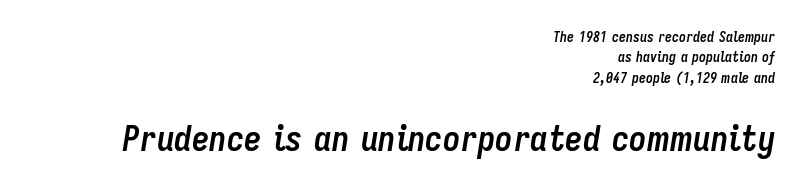
The lower block of text is set noticeably larger than the block above it. Yep, that's italic — everything's leaning. Baseline-to-baseline distance is the conventional proportion of letter height. The letters are bold, with thick, heavy strokes. The strip under each line holds only bare page. Every row of glyphs terminates at an identical x-position on the right.
